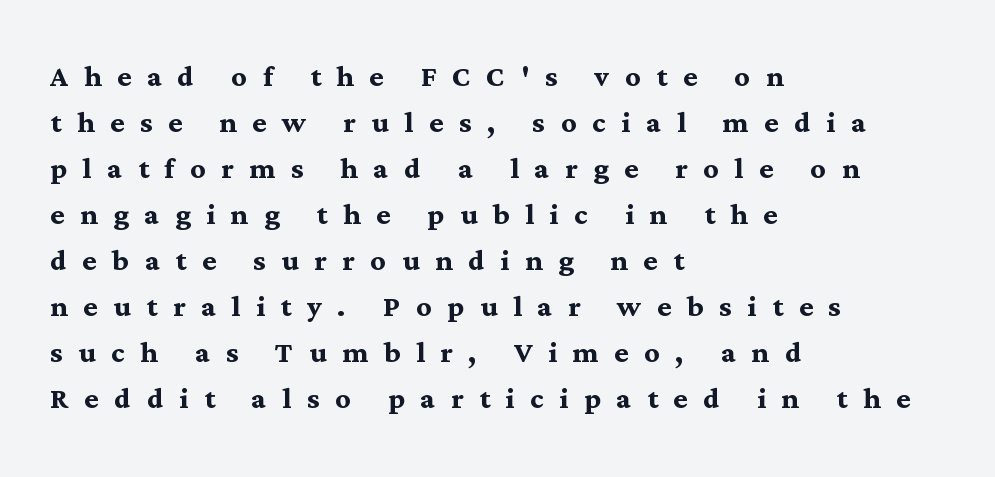
Q: Is the text bold? A: Yes.
Q: Is the text italic (slanted)? A: No, it is upright.
Q: Is the typeface a serif or a sans-serif typeface? A: Serif.
Q: Is the text underlined? A: No.
Q: How is the paragraph aligned? A: Left-aligned.
Q: Is the spacing between letters normal or unusually wide? A: Unusually wide.
Q: Width (condensed, normal, or wide)? A: Normal.
Q: Stroke contrast? A: Medium.
Q: x-height? A: Medium.
Q: Monospaced? A: No.
